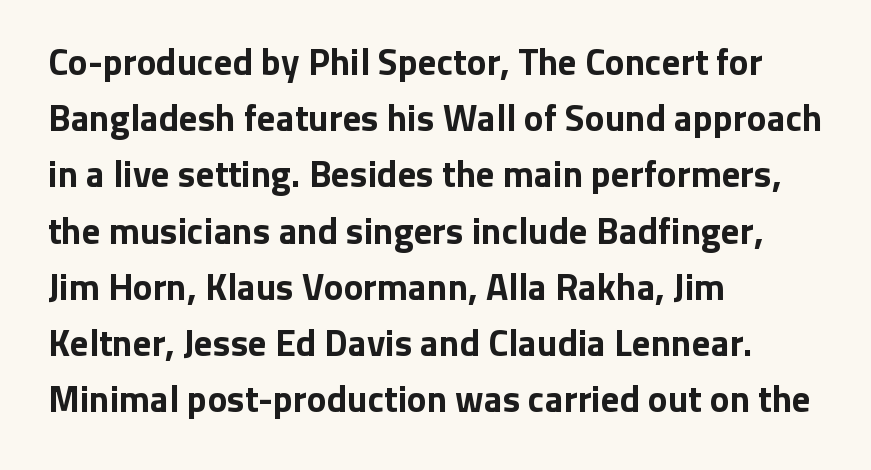
Quick note: interline space is typical. Note: no serifs on the glyphs. The rendering uses natural spacing where letterforms have individual widths. There is no visible air inserted between adjacent glyphs.
